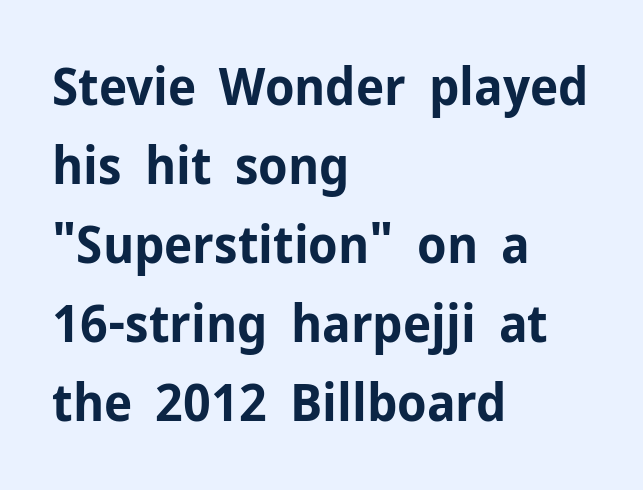
Spacing verdict: proportional, widths tailored to each character. Heavy-handed strokes throughout: this text is bold. Serif or sans? Sans — the stroke terminals are bare. Honestly, the letter spacing is just normal — you wouldn't notice it.
